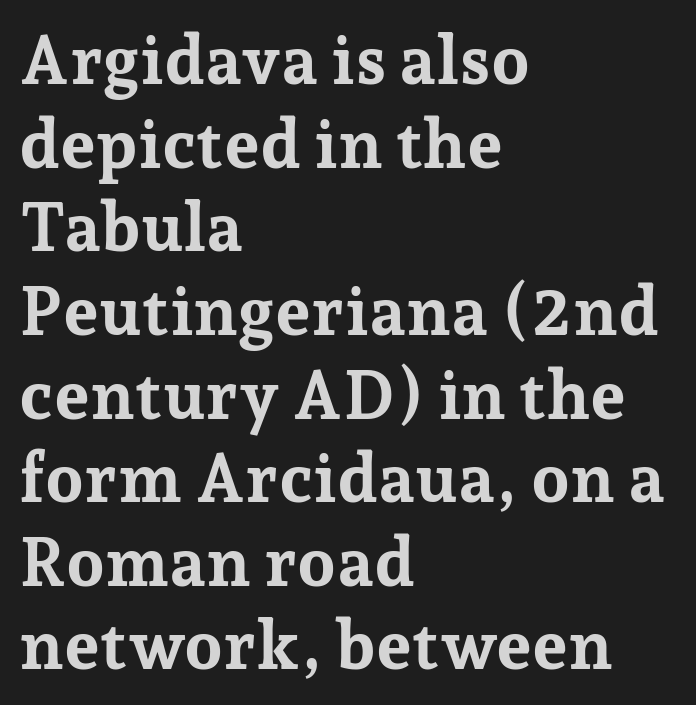
{"serif": "yes", "italic": "no", "bold": "yes", "weight": "bold", "width": "normal", "stroke_contrast": "low", "x_height": "medium", "monospaced": "no", "underline": "no", "align": "left", "line_spacing_ratio": 1.23, "letter_spacing": "normal", "letter_spacing_em": 0.0, "glyph_px": 68}
